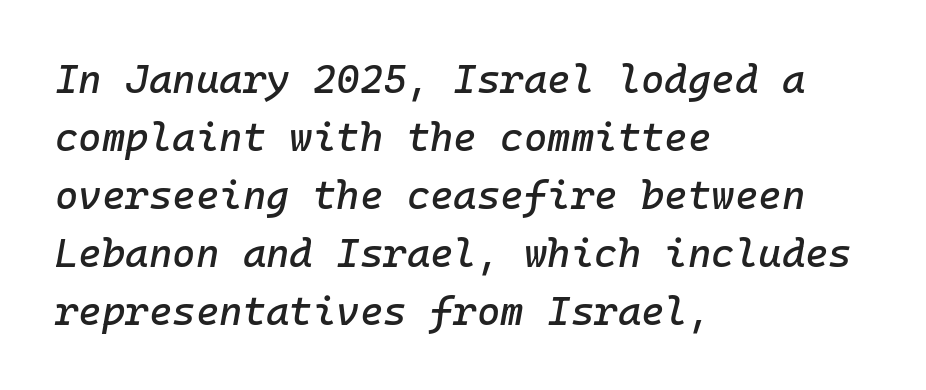
The image shows 40 px text type, italic (leaning right); set left-aligned, normal line spacing (1.45x), normal letter spacing, not underlined; low stroke contrast and a medium x-height.
